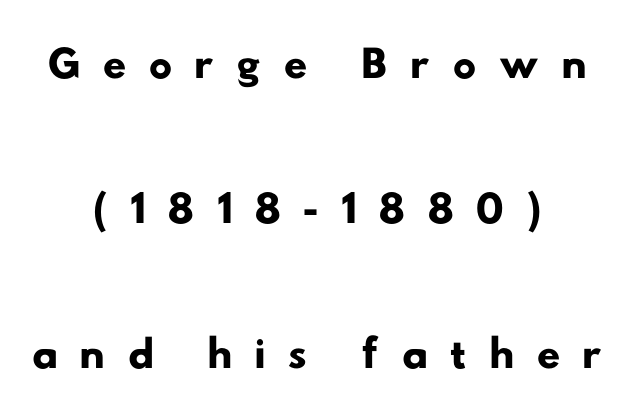
The image shows 66 px wide sans-serif type; set centered, loose line spacing (2.2x), unusually wide letter spacing (+0.32 em), not underlined; low stroke contrast and a small x-height.
